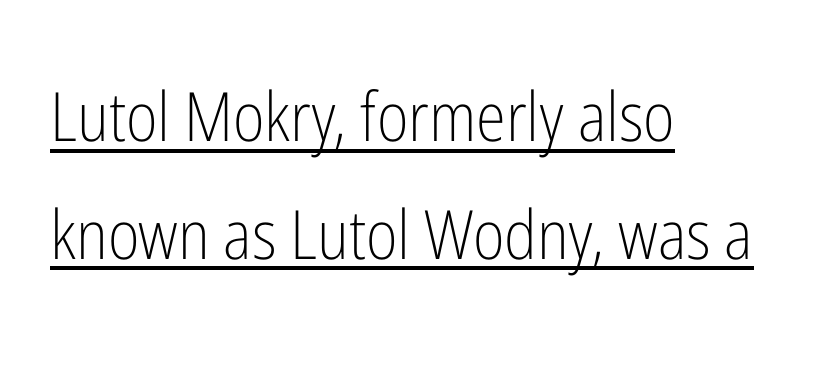
Notice how a bar underscores the lettering throughout. Spacing verdict: proportional, widths tailored to each character. The letters sit at their default tracking, neither squeezed nor spread. A typesetter would mark this as roman, not italic. In terms of letterform style, serifs are entirely absent. Heft: none added — not bold.
